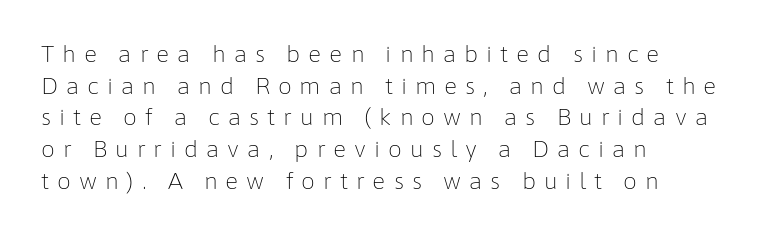
{"italic": "no", "bold": "no", "underline": "no", "align": "left", "line_spacing": "normal", "line_spacing_ratio": 1.44, "letter_spacing": "wide", "letter_spacing_em": 0.36, "glyph_px": 22}
